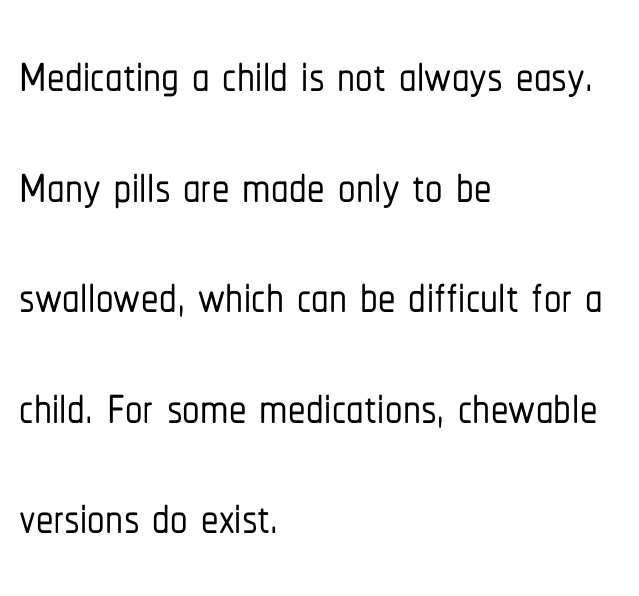
Q: Is the text italic (slanted)? A: No, it is upright.
Q: Is the typeface a serif or a sans-serif typeface? A: Sans-serif.
Q: Is the text underlined? A: No.
Q: How is the paragraph aligned? A: Left-aligned.
Q: Is the spacing between letters normal or unusually wide? A: Normal.
Q: Is the spacing between lines tight, normal or loose? A: Normal.
Q: Width (condensed, normal, or wide)? A: Condensed.
Q: Stroke contrast? A: Low.
Q: x-height? A: Medium.
Q: Monospaced? A: No.
